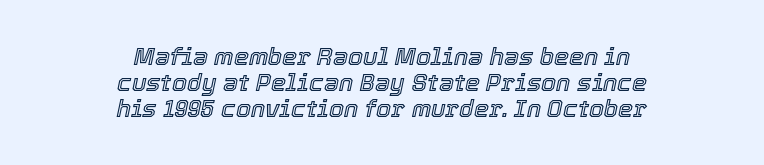
Q: Is the text italic (slanted)? A: Yes, it leans right by about 12 degrees.
Q: Is the text underlined? A: No.
Q: How is the paragraph aligned? A: Centered.
Q: Is the spacing between letters normal or unusually wide? A: Normal.
Q: Is the spacing between lines tight, normal or loose? A: Tight.
